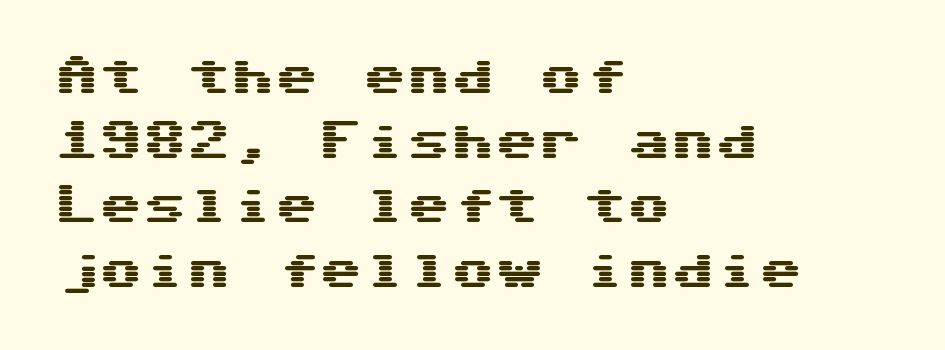
The image shows 44 px wide sans-serif type, upright; set left-aligned, normal line spacing (1.47x), normal letter spacing, not underlined; medium stroke contrast and a medium x-height.
